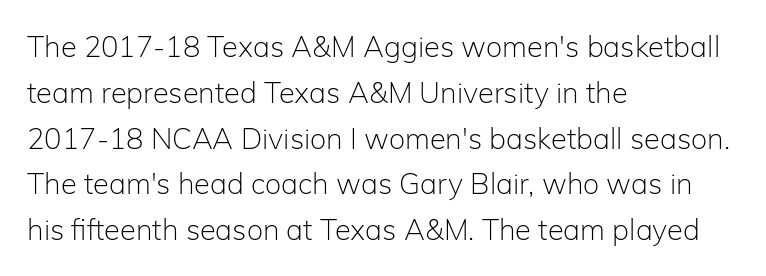
A typesetter would call this proportional, since set widths differ per character. This sample keeps an unexceptional amount of space between lines. The face used here is rendered with its standard letterfit. Where is the straight margin? On the left. The typeface chosen for these lines omits serifs. Unbolded letterforms with no extra heft.
